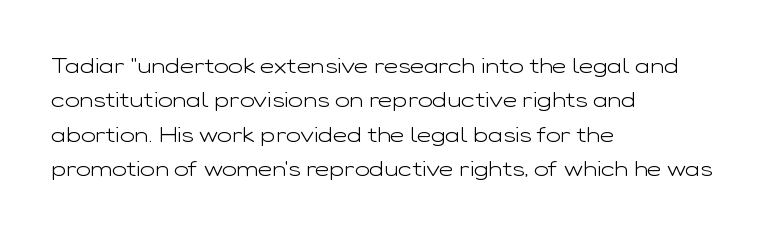
{"italic": "no", "bold": "no", "underline": "no", "align": "left", "line_spacing": "normal", "line_spacing_ratio": 1.56, "letter_spacing": "normal", "letter_spacing_em": 0.0, "glyph_px": 22}
